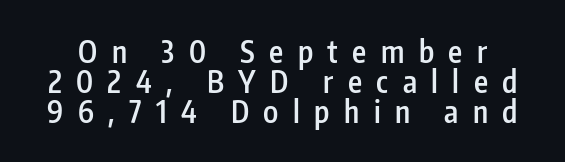
The image shows 30 px semibold, condensed sans-serif type, upright; set tight line spacing (1.0x), unusually wide letter spacing (+0.48 em), not underlined; low stroke contrast and a medium x-height.
